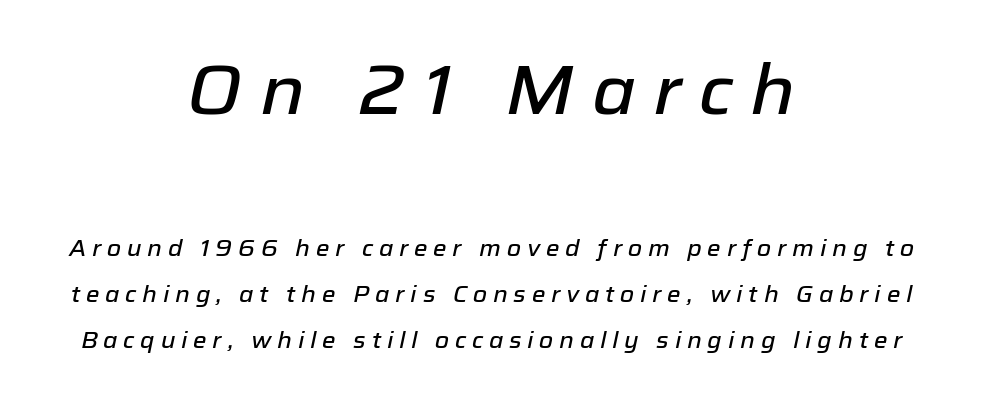
{"italic": "yes", "lean": "right", "slant_degrees": 12, "width": "normal", "stroke_contrast": "low", "x_height": "medium", "monospaced": "no", "underline": "no", "align": "center", "line_spacing": "loose", "line_spacing_ratio": 1.99, "letter_spacing": "wide", "letter_spacing_em": 0.25, "larger_block": "first", "size_ratio": 3.04, "glyph_px": 70}
